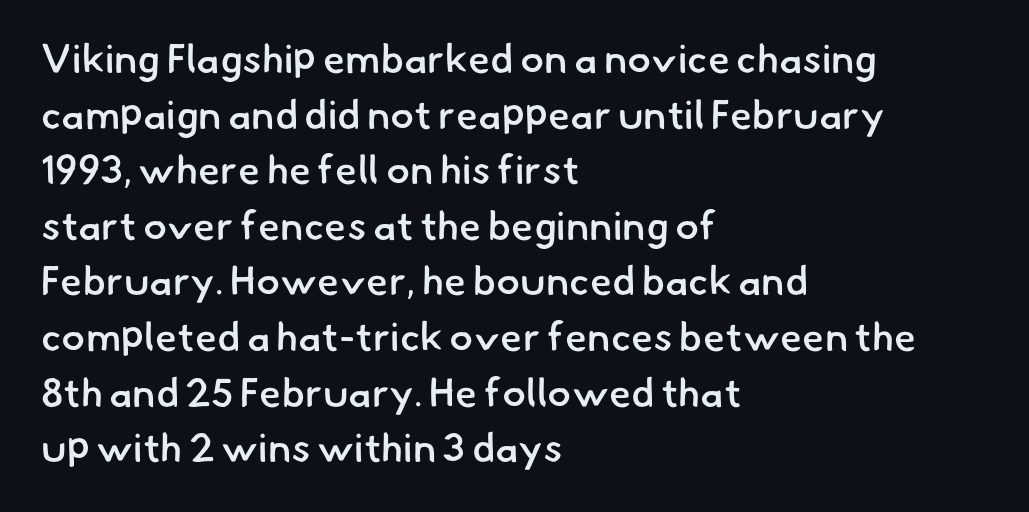
A semibold gives these letters moderate extra thickness, short of bold. The letters advance in unequal steps, a hallmark of proportional type. Horizontal alignment here is leftward, the default for most running prose. This rendering employs a face without finishing strokes, i.e., a sans-serif. Horizontal bands of white between lines are of average thickness.
